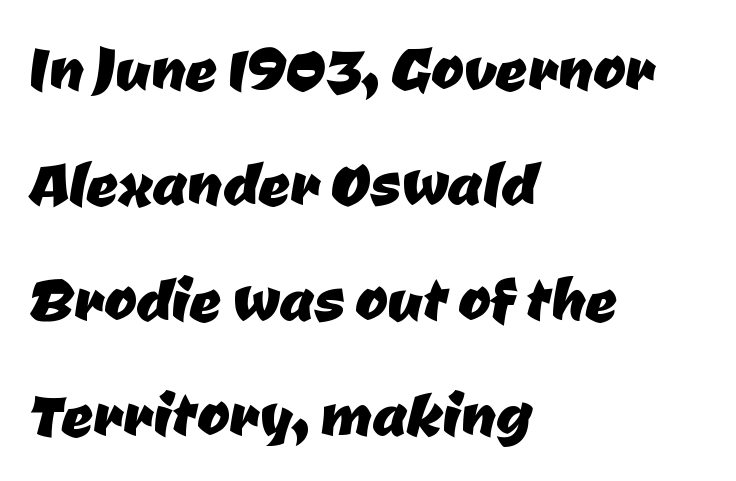
Q: Is the typeface a serif or a sans-serif typeface? A: Sans-serif.
Q: Is the text underlined? A: No.
Q: How is the paragraph aligned? A: Left-aligned.
Q: Is the spacing between letters normal or unusually wide? A: Normal.
Q: Is the spacing between lines tight, normal or loose? A: Normal.
Q: Width (condensed, normal, or wide)? A: Normal.
Q: Stroke contrast? A: Low.
Q: x-height? A: Medium.
Q: Monospaced? A: No.
